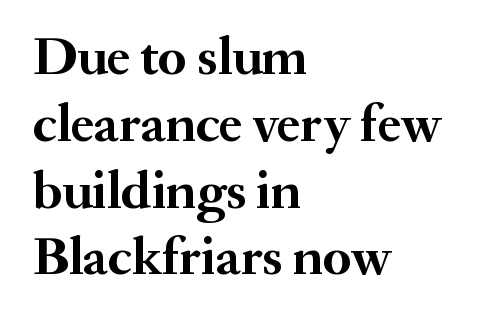
Normally led — the rows are evenly, conventionally spaced. Layout note: lines flush left. Underline: absent. The typography opts for an upright posture over an oblique one. The typesetting leans heavy: a genuine bold.
